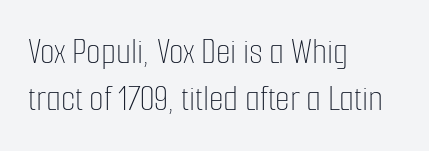
The font sits on the lighter half of the weight spectrum, regular included. Normally led — the rows are evenly, conventionally spaced. The lines are quadded left. A typesetter would call this zero additional tracking.
